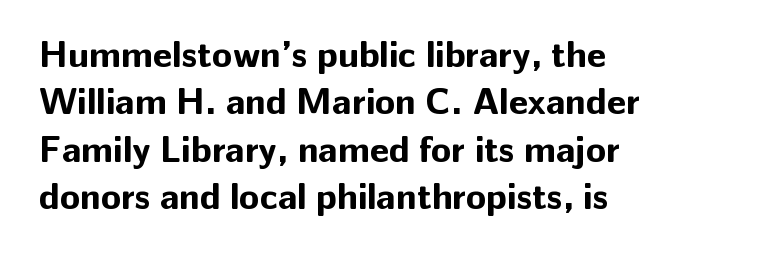
Q: Is the text bold? A: Yes.
Q: Is the text italic (slanted)? A: No, it is upright.
Q: Is the typeface a serif or a sans-serif typeface? A: Sans-serif.
Q: Is the text underlined? A: No.
Q: How is the paragraph aligned? A: Left-aligned.
Q: Is the spacing between letters normal or unusually wide? A: Normal.
Q: Is the spacing between lines tight, normal or loose? A: Normal.
Q: Width (condensed, normal, or wide)? A: Normal.
Q: Stroke contrast? A: Low.
Q: x-height? A: Medium.
Q: Monospaced? A: No.
